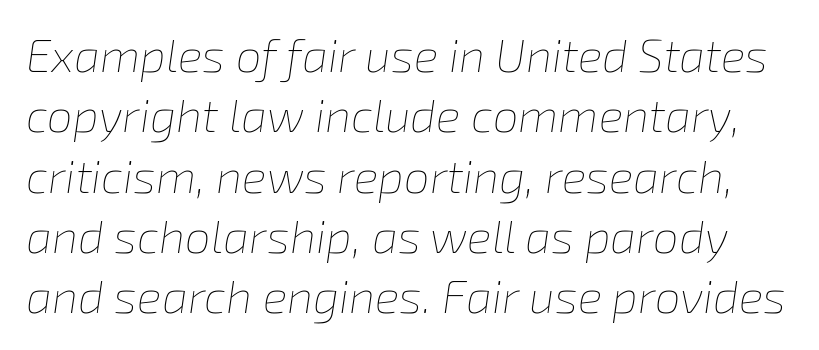
The image shows 46 px thin type, italic (leaning right); set normal line spacing (1.31x), normal letter spacing, not underlined; low stroke contrast and a medium x-height.
